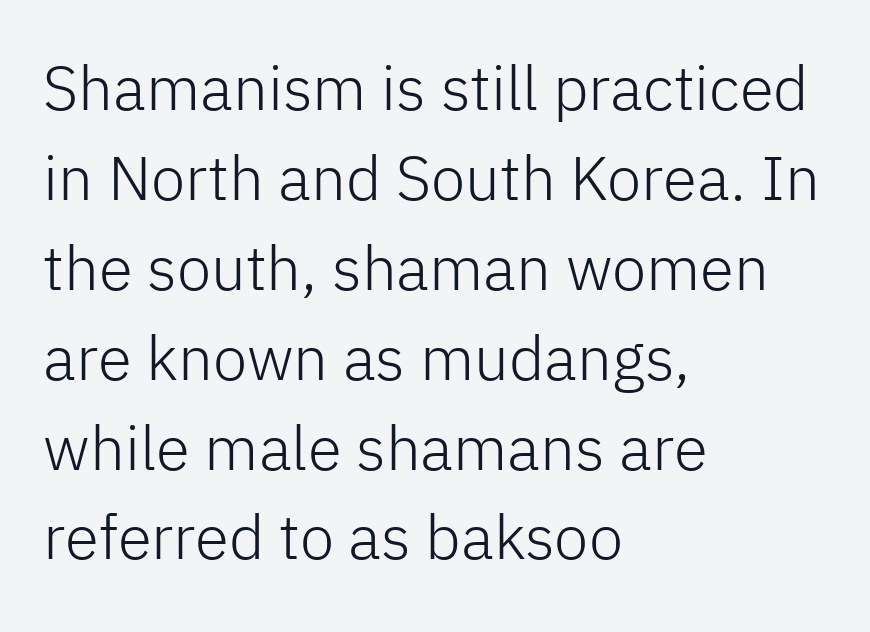
{"serif": "no", "italic": "no", "bold": "no", "weight": "light", "width": "normal", "stroke_contrast": "low", "x_height": "medium", "monospaced": "no", "underline": "no", "align": "left", "line_spacing": "normal", "line_spacing_ratio": 1.45, "letter_spacing": "normal", "letter_spacing_em": 0.0, "glyph_px": 62}
